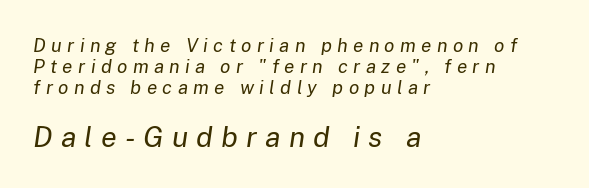
The image shows 29 px regular-weight type, italic (leaning right); set left-aligned, tight line spacing (1.11x), unusually wide letter spacing (+0.28 em), not underlined; the second (bottom) block is 1.53x larger; low stroke contrast and a medium x-height.
